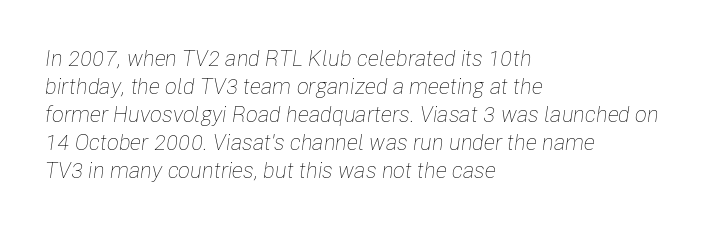
Quick note: italic. Letters have the restrained weight of plain body copy at most. The zone under the glyphs is completely vacant. How are the letters spaced? Ordinarily, with no added tracking.
